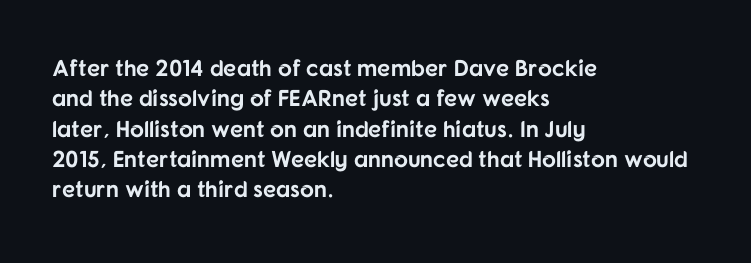
{"italic": "no", "bold": "yes", "underline": "no", "align": "left", "line_spacing": "normal", "line_spacing_ratio": 1.32, "letter_spacing": "normal", "letter_spacing_em": 0.0, "glyph_px": 23}
